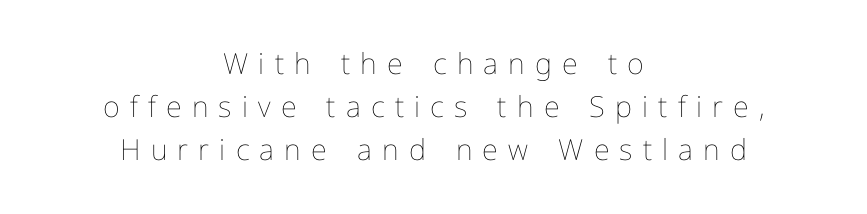
The lettering stays uniformly vertical, giving the passage a roman look. Normally led — the rows are evenly, conventionally spaced. The face used here is rendered with a markedly widened letterfit. This reads as an unemphasized weight, regular at the heaviest. Casual observation: everything's sitting right in the middle.
